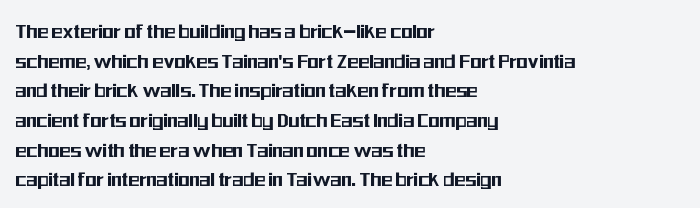
Descenders are the only things crossing below the line. A classic flush-left, rag-right setting is used for this passage. Upright lettering throughout. Quick note: interline space is typical. Letter spacing: default.
